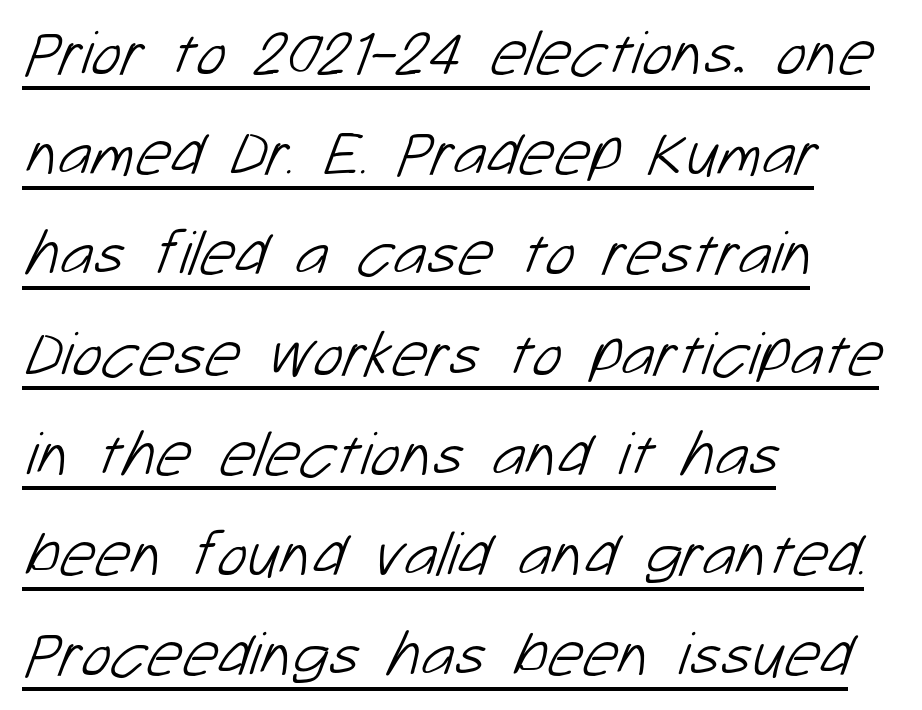
The image shows 63 px light sans-serif type; set left-aligned, normal line spacing (1.59x), normal letter spacing, underlined; low stroke contrast and a medium x-height.
